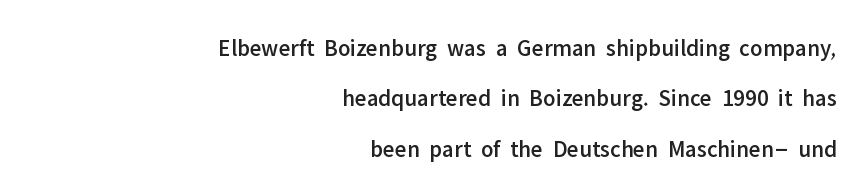
Q: Is the text italic (slanted)? A: No, it is upright.
Q: Is the text underlined? A: No.
Q: How is the paragraph aligned? A: Right-aligned.
Q: Is the spacing between letters normal or unusually wide? A: Normal.
Q: Is the spacing between lines tight, normal or loose? A: Loose.
